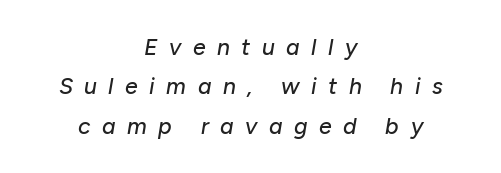
Q: Is the text italic (slanted)? A: Yes, it leans right by about 10 degrees.
Q: Is the text underlined? A: No.
Q: How is the paragraph aligned? A: Centered.
Q: Is the spacing between letters normal or unusually wide? A: Unusually wide.
